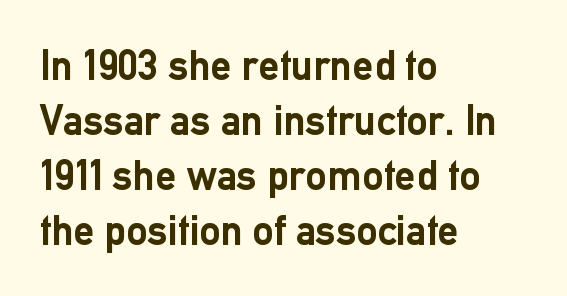
The image shows 42 px semibold sans-serif type, upright; set left-aligned, normal line spacing (1.31x), normal letter spacing, not underlined; low stroke contrast and a medium x-height.
